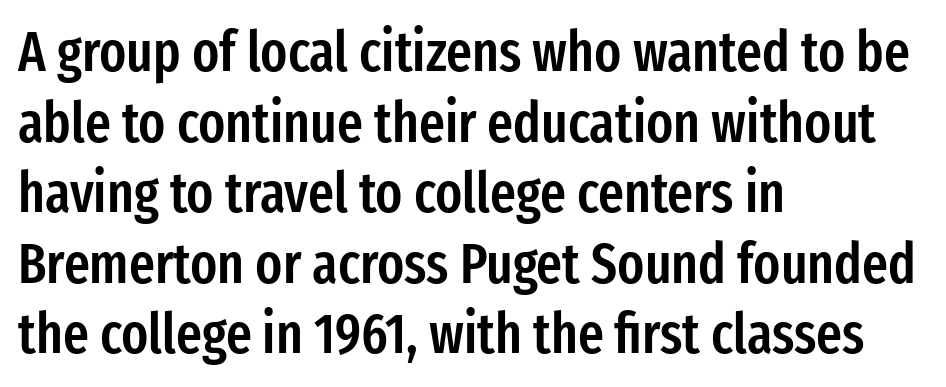
The image shows 56 px semibold, condensed sans-serif type, upright; set left-aligned, normal line spacing (1.26x), normal letter spacing, not underlined; low stroke contrast and a medium x-height.
